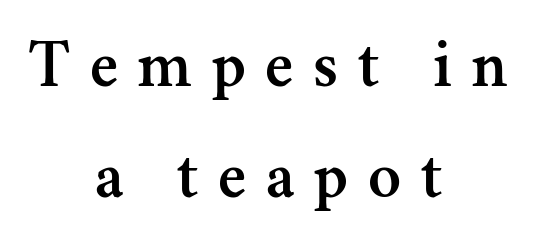
Q: Is the text italic (slanted)? A: No, it is upright.
Q: Is the typeface a serif or a sans-serif typeface? A: Serif.
Q: Is the text underlined? A: No.
Q: How is the paragraph aligned? A: Centered.
Q: Is the spacing between letters normal or unusually wide? A: Unusually wide.
Q: Is the spacing between lines tight, normal or loose? A: Normal.
Q: Width (condensed, normal, or wide)? A: Normal.
Q: Stroke contrast? A: Medium.
Q: x-height? A: Small.
Q: Monospaced? A: No.
